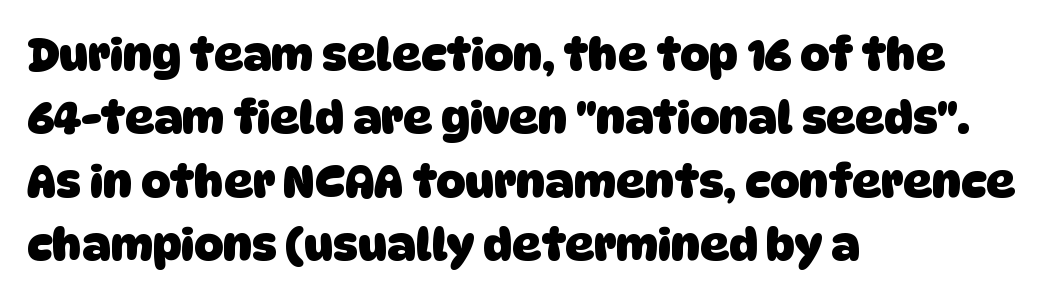
Q: Is the text bold? A: Yes.
Q: Is the typeface a serif or a sans-serif typeface? A: Sans-serif.
Q: Is the text underlined? A: No.
Q: How is the paragraph aligned? A: Left-aligned.
Q: Is the spacing between letters normal or unusually wide? A: Normal.
Q: Is the spacing between lines tight, normal or loose? A: Normal.
Q: Width (condensed, normal, or wide)? A: Normal.
Q: Stroke contrast? A: Low.
Q: x-height? A: Large.
Q: Monospaced? A: No.
